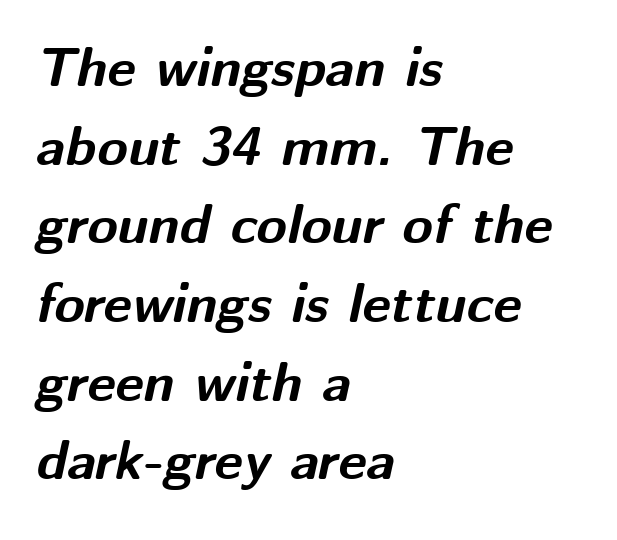
Q: Is the text bold? A: Yes.
Q: Is the text italic (slanted)? A: Yes, it leans right by about 12 degrees.
Q: Is the text underlined? A: No.
Q: How is the paragraph aligned? A: Left-aligned.
Q: Is the spacing between letters normal or unusually wide? A: Normal.
Q: Is the spacing between lines tight, normal or loose? A: Normal.
Q: Width (condensed, normal, or wide)? A: Normal.
Q: Stroke contrast? A: Medium.
Q: x-height? A: Medium.
Q: Monospaced? A: No.
